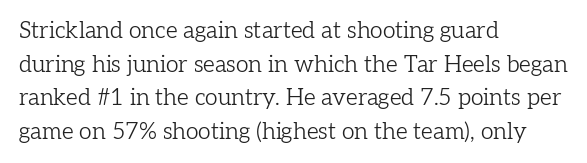
Q: Is the text bold? A: No.
Q: Is the text italic (slanted)? A: No, it is upright.
Q: Is the text underlined? A: No.
Q: How is the paragraph aligned? A: Left-aligned.
Q: Is the spacing between letters normal or unusually wide? A: Normal.
Q: Is the spacing between lines tight, normal or loose? A: Normal.
